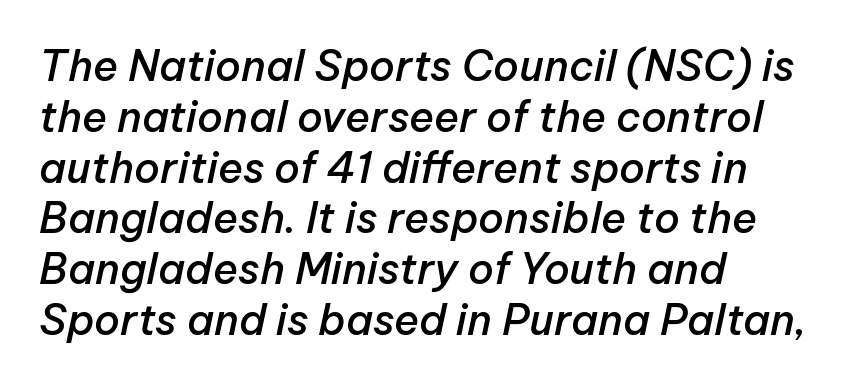
Look at the tracking — it's just the regular setting, nothing added. Decoration check: the copy has no underline. The text block is weighted toward the left margin, trailing off unevenly rightward. When letters slant like this, we call the style italic. The letters advance in unequal steps, a hallmark of proportional type. The passage shown is semibold, sitting just below true bold.
